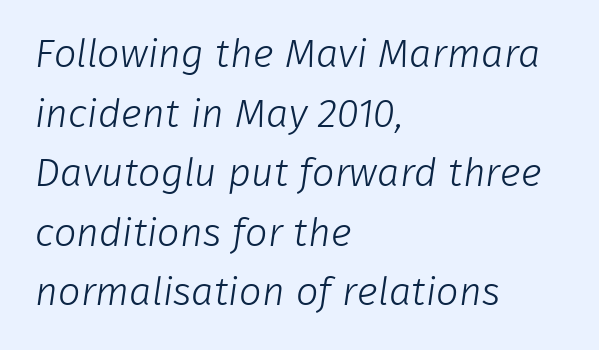
This sample is left-justified, so line endings fall wherever the words run out. Observe the absence of serifs on each vertical stroke in this sample. This sample has the flowing, uneven cadence of proportional lettering. Weight: in the light-to-regular range.
